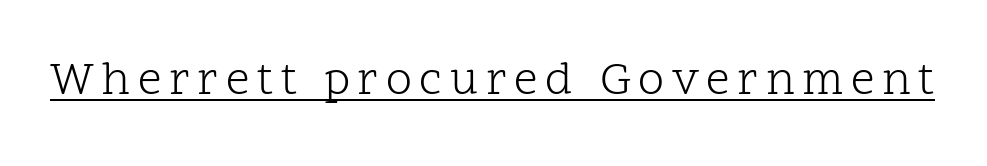
The image shows 47 px light serif type, upright; set underlined; low stroke contrast and a medium x-height.
